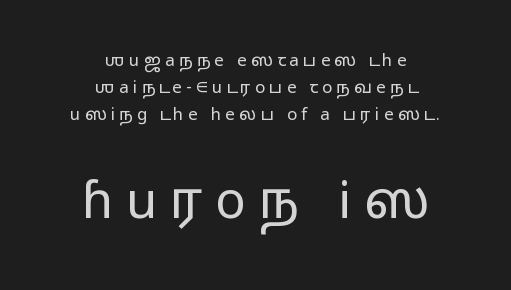
Block two is the big one; block one sits smaller above it. Ordinary non-slanted type is in use. Observe the wide spacing: letters keep a clear distance from each other. The passage shown is not underscored anywhere. The letterforms sit at book weight or below. The line-height multiplier appears to be the usual default.
